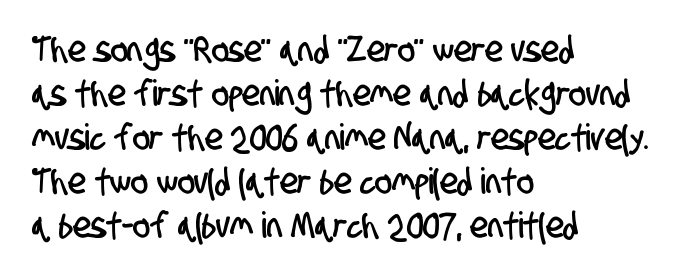
{"serif": "no", "width": "condensed", "stroke_contrast": "low", "x_height": "large", "monospaced": "no", "underline": "no", "align": "left", "line_spacing_ratio": 1.22, "letter_spacing": "normal", "letter_spacing_em": 0.0, "glyph_px": 36}
